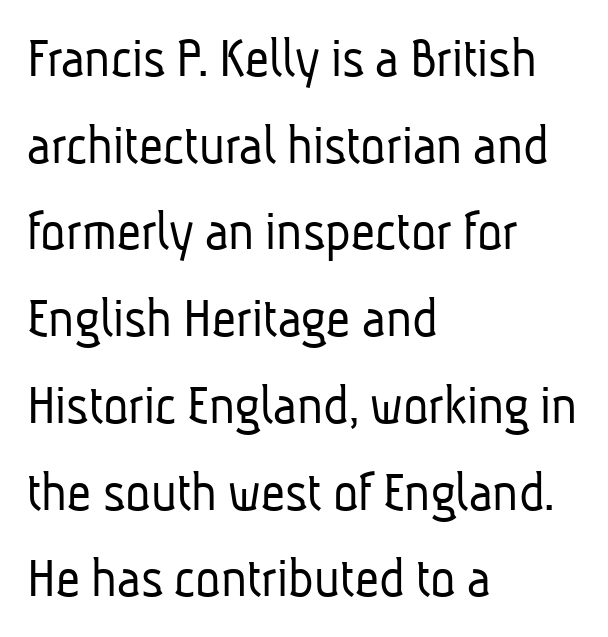
{"serif": "no", "bold": "no", "weight": "light", "width": "condensed", "stroke_contrast": "low", "x_height": "medium", "monospaced": "no", "underline": "no", "align": "left", "line_spacing": "normal", "line_spacing_ratio": 1.47, "letter_spacing": "normal", "letter_spacing_em": 0.0, "glyph_px": 59}
